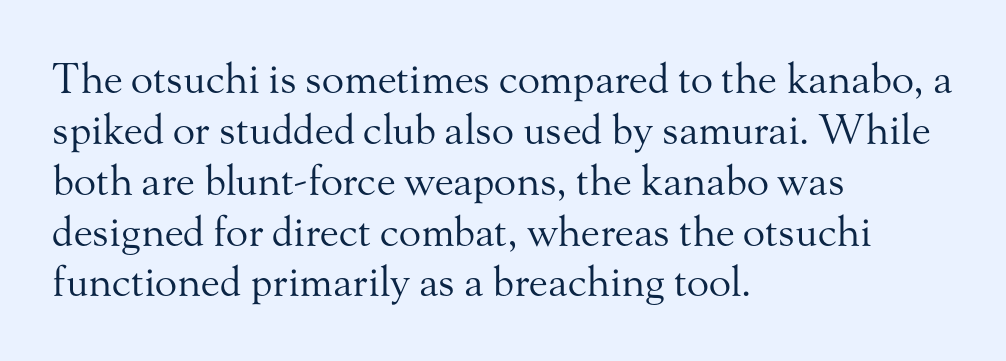
Is this a fixed-width face? No — the glyphs have proportional, varying widths. Anything drawn beneath the words? Only blank space. No letter is thick-stroked: the sample isn't bold. Old-style or modern, the face here clearly has serifs. No italicization has been applied; the sample stays upright. The rendering anchors every line to the left-hand side.
